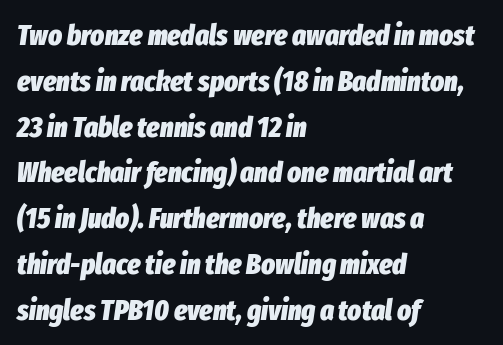
Unmarked baselines from the first word to the last. The setting favours the left margin, as ordinary paragraphs usually do. The sample has been set heavy, in full bold. Regarding leading, the lines here are spaced in the standard way. These lines were composed using italics. You could call the tracking neutral — neither tight nor loose.
